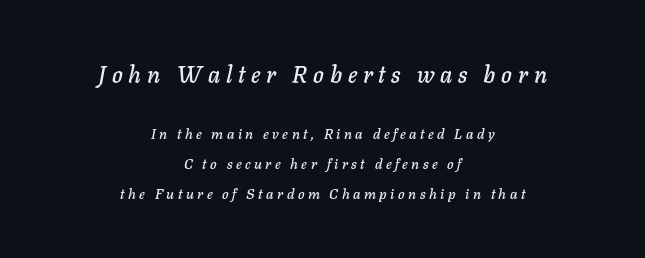
Leading is clearly above the norm, producing a sparse column. Larger block? The one above; the one below is distinctly smaller. The letterforms stand isolated, each surrounded by extra space. Italic: yes, the glyphs are oblique. The area under the type is left untouched.
